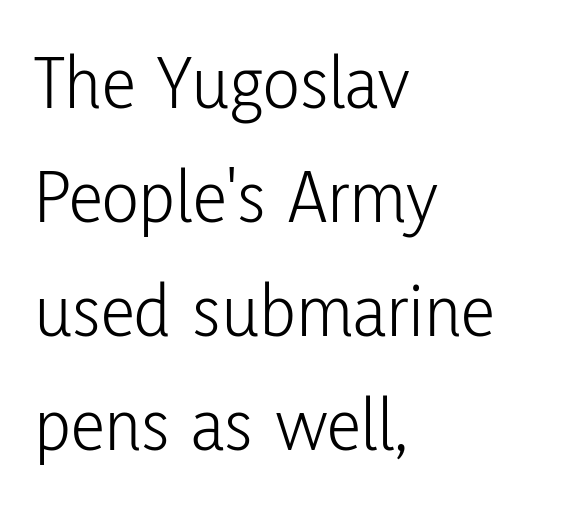
{"serif": "no", "italic": "no", "bold": "no", "weight": "light", "width": "condensed", "stroke_contrast": "low", "x_height": "medium", "monospaced": "no", "underline": "no", "align": "left", "line_spacing": "normal", "line_spacing_ratio": 1.48, "letter_spacing": "normal", "letter_spacing_em": 0.0, "glyph_px": 77}
